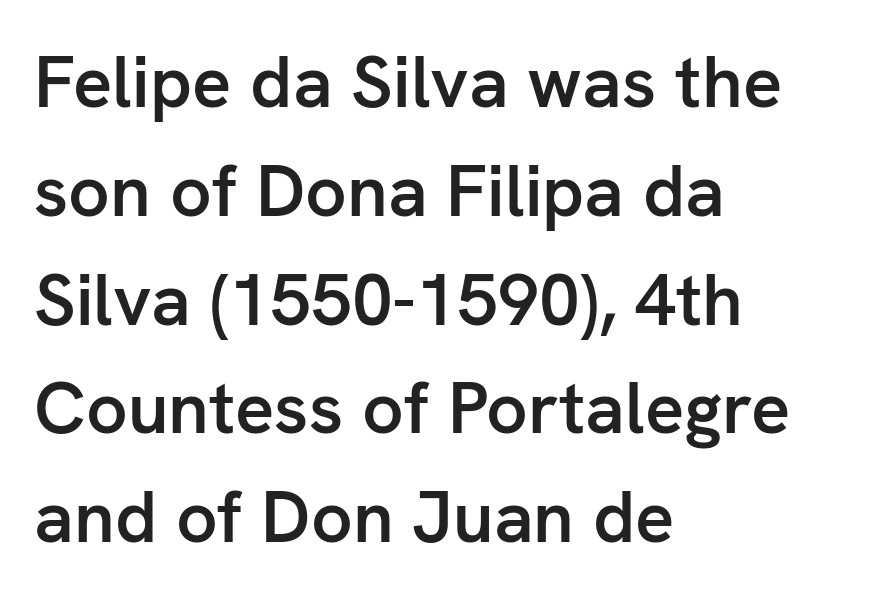
Q: Is the text bold? A: Semi-bold.
Q: Is the text italic (slanted)? A: No, it is upright.
Q: Is the typeface a serif or a sans-serif typeface? A: Sans-serif.
Q: Is the text underlined? A: No.
Q: How is the paragraph aligned? A: Left-aligned.
Q: Is the spacing between letters normal or unusually wide? A: Normal.
Q: Is the spacing between lines tight, normal or loose? A: Normal.
Q: Width (condensed, normal, or wide)? A: Normal.
Q: Stroke contrast? A: Low.
Q: x-height? A: Medium.
Q: Monospaced? A: No.
